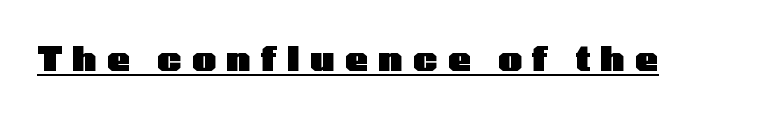
You'd pick this weight for a headline — it's a proper bold. Serif or sans? Sans — the stroke terminals are bare. This rendering widens character spacing well past its baseline value. You could not count columns in this text — the font is proportionally spaced.
